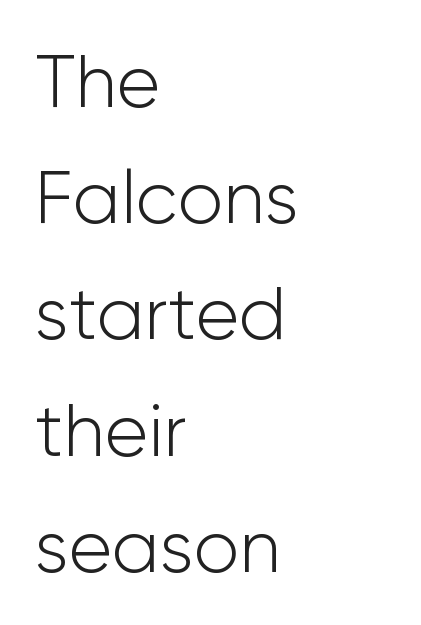
The image shows 74 px light sans-serif type, upright; set left-aligned, normal line spacing (1.57x), normal letter spacing, not underlined; low stroke contrast and a medium x-height.
